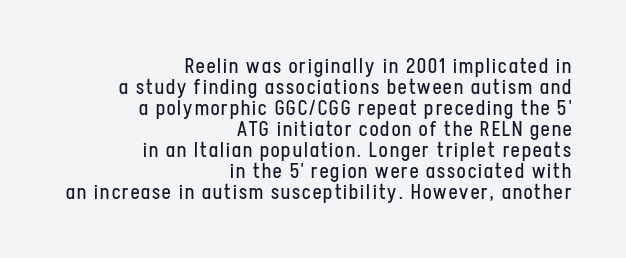
This rendering uses right alignment, leaving the left contour irregular. Heft: none added — not bold. Nope, not italic — everything's standing straight. Successive baselines arrive quickly, one right under another.
